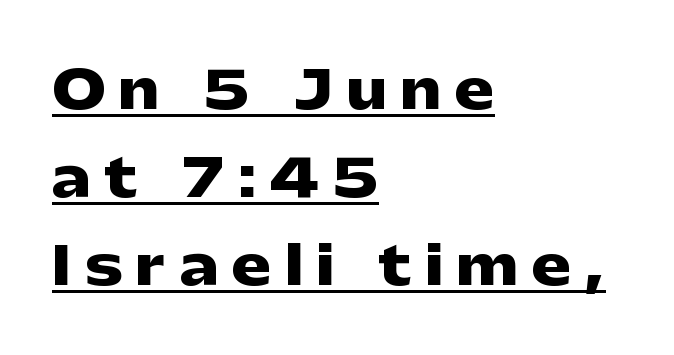
Q: Is the text bold? A: Yes.
Q: Is the text italic (slanted)? A: No, it is upright.
Q: Is the typeface a serif or a sans-serif typeface? A: Sans-serif.
Q: Is the text underlined? A: Yes.
Q: How is the paragraph aligned? A: Left-aligned.
Q: Is the spacing between letters normal or unusually wide? A: Unusually wide.
Q: Is the spacing between lines tight, normal or loose? A: Normal.
Q: Width (condensed, normal, or wide)? A: Wide.
Q: Stroke contrast? A: Low.
Q: x-height? A: Medium.
Q: Monospaced? A: No.
